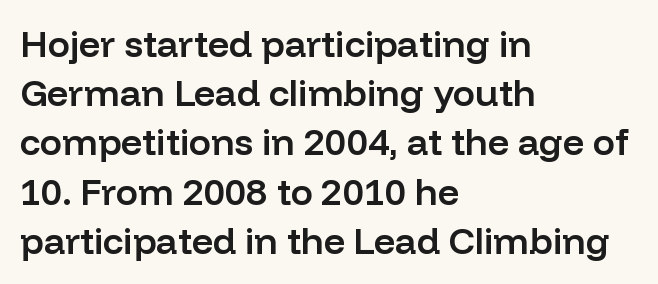
Italic? Not at all — the glyphs are vertical. Stroke thickness is moderately raised; the sample reads as semibold. Is there much room between lines? A standard amount, neither cramped nor airy. Compared with typical body copy, the letter spacing here is the same.
